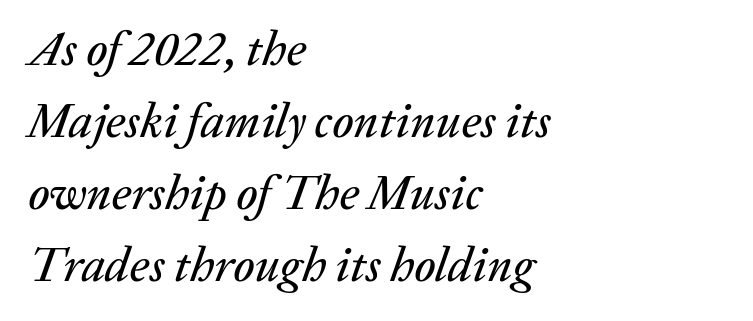
Q: Is the text italic (slanted)? A: Yes, it leans right by about 20 degrees.
Q: Is the text underlined? A: No.
Q: How is the paragraph aligned? A: Left-aligned.
Q: Is the spacing between letters normal or unusually wide? A: Normal.
Q: Is the spacing between lines tight, normal or loose? A: Normal.
Q: Width (condensed, normal, or wide)? A: Normal.
Q: Stroke contrast? A: Low.
Q: x-height? A: Medium.
Q: Monospaced? A: No.
